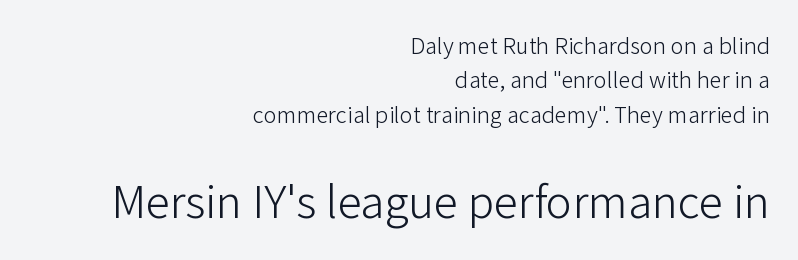
The font sits on the lighter half of the weight spectrum, regular included. Does the lettering tilt? It doesn't — this is upright. The letters carry no serifs — their stems end cleanly without finishing strokes. Any mark beneath the type? The region is blank.
